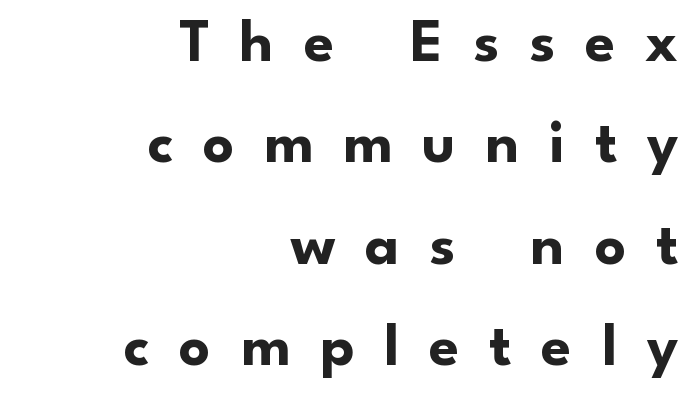
{"serif": "no", "italic": "no", "bold": "yes", "weight": "bold", "width": "normal", "stroke_contrast": "low", "x_height": "small", "monospaced": "no", "underline": "no", "align": "right", "line_spacing": "normal", "line_spacing_ratio": 1.66, "letter_spacing": "wide", "letter_spacing_em": 0.49, "glyph_px": 61}
